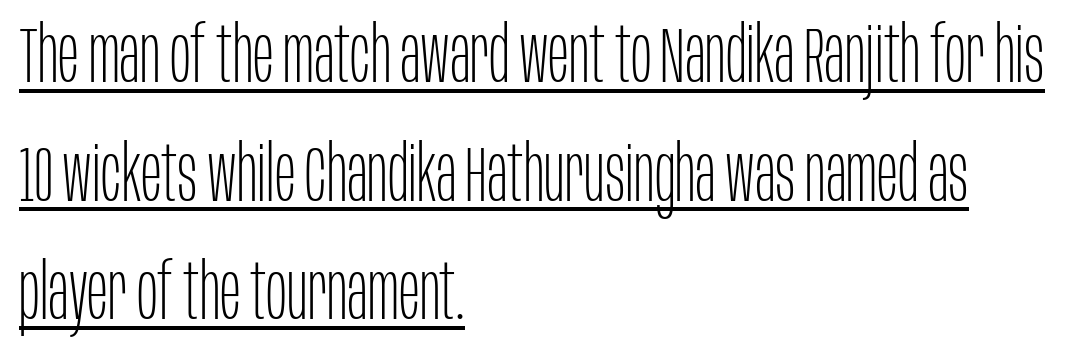
{"serif": "no", "italic": "no", "bold": "no", "weight": "thin", "width": "condensed", "stroke_contrast": "low", "x_height": "large", "monospaced": "no", "underline": "yes", "align": "left", "line_spacing": "normal", "line_spacing_ratio": 1.52, "letter_spacing": "normal", "letter_spacing_em": 0.0, "glyph_px": 78}
